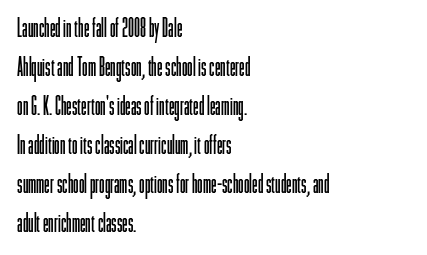
Q: Is the text bold? A: No.
Q: Is the text italic (slanted)? A: No, it is upright.
Q: Is the text underlined? A: No.
Q: How is the paragraph aligned? A: Left-aligned.
Q: Is the spacing between letters normal or unusually wide? A: Normal.
Q: Is the spacing between lines tight, normal or loose? A: Normal.
